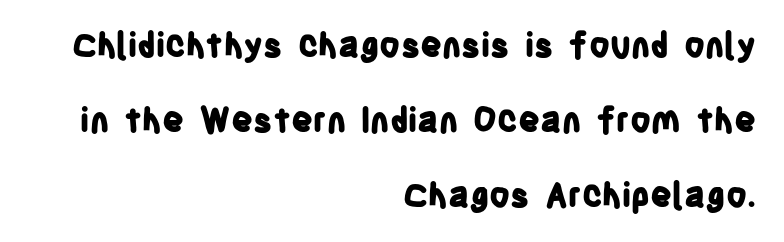
Right-aligned paragraph, ragged on the left. Character widths vary here, with narrow letters taking less room than wide ones. Stroke terminals: plain, sans-serif. The baseline area is clear. Unlike italic type, these characters show no tilt at all. This sample uses plain, unmodified letter spacing.
